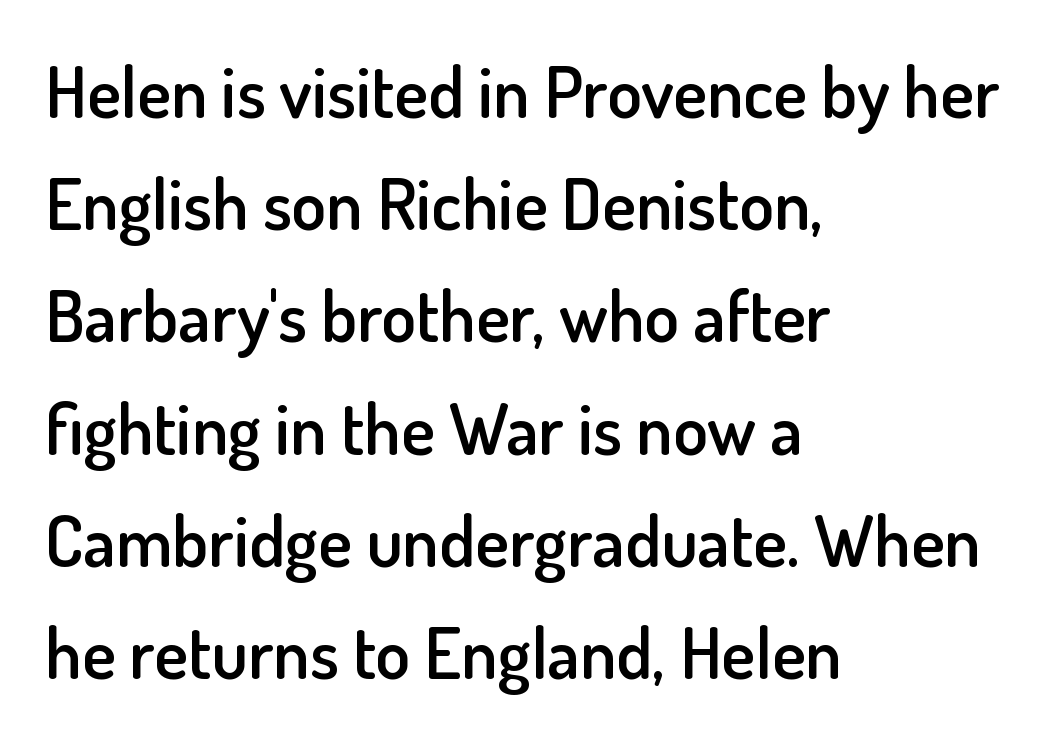
{"serif": "no", "italic": "no", "bold": "semi", "weight": "semibold", "width": "normal", "stroke_contrast": "low", "x_height": "small", "monospaced": "no", "underline": "no", "align": "left", "line_spacing": "normal", "line_spacing_ratio": 1.58, "letter_spacing": "normal", "letter_spacing_em": 0.0, "glyph_px": 71}
